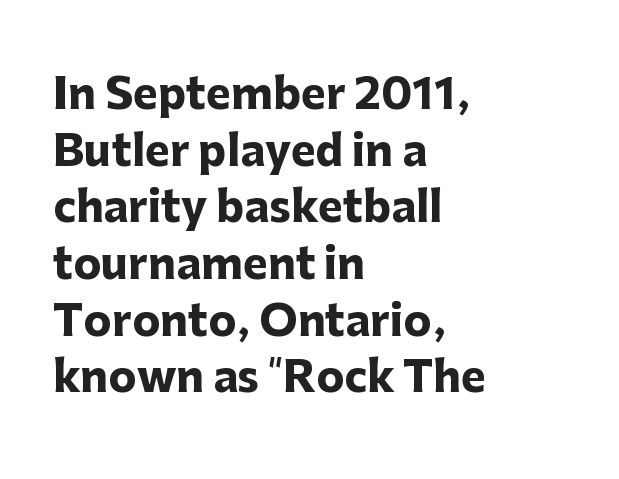
{"serif": "no", "italic": "no", "bold": "yes", "weight": "heavy", "width": "normal", "stroke_contrast": "low", "x_height": "medium", "monospaced": "no", "underline": "no", "align": "left", "line_spacing": "normal", "line_spacing_ratio": 1.35, "letter_spacing": "normal", "letter_spacing_em": 0.0, "glyph_px": 42}
